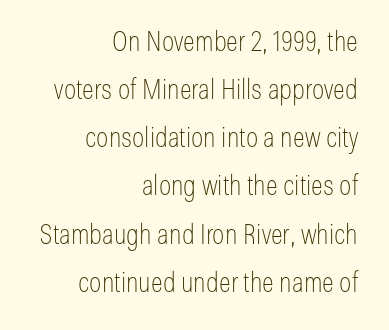
Q: Is the text bold? A: No.
Q: Is the text italic (slanted)? A: No, it is upright.
Q: Is the typeface a serif or a sans-serif typeface? A: Sans-serif.
Q: Is the text underlined? A: No.
Q: How is the paragraph aligned? A: Right-aligned.
Q: Is the spacing between letters normal or unusually wide? A: Normal.
Q: Width (condensed, normal, or wide)? A: Condensed.
Q: Stroke contrast? A: Low.
Q: x-height? A: Medium.
Q: Monospaced? A: No.
